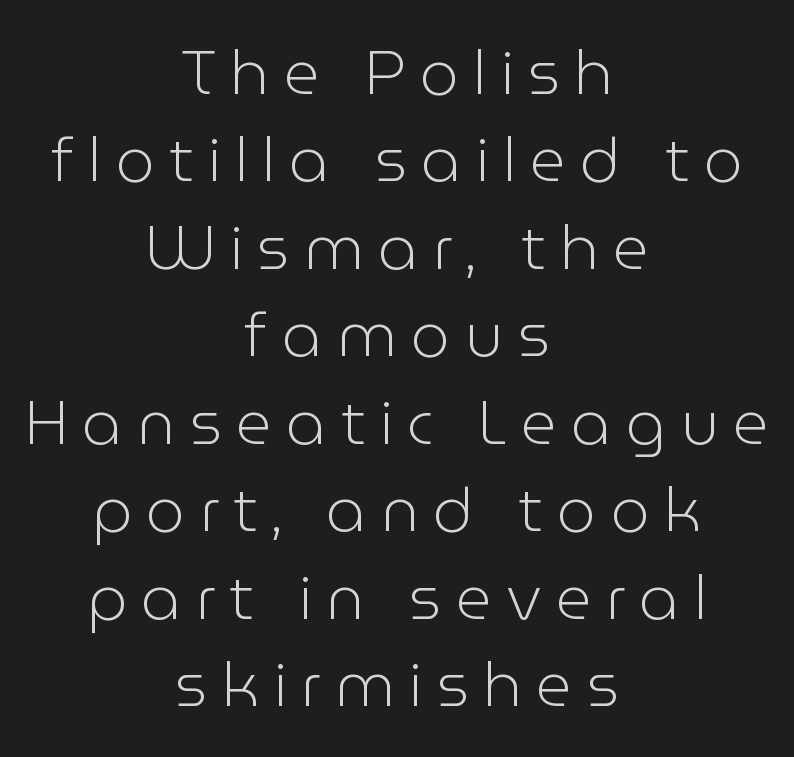
{"serif": "no", "italic": "no", "bold": "no", "weight": "light", "width": "normal", "stroke_contrast": "low", "x_height": "medium", "monospaced": "no", "underline": "no", "align": "center", "line_spacing": "normal", "line_spacing_ratio": 1.41, "letter_spacing": "wide", "letter_spacing_em": 0.23, "glyph_px": 62}
